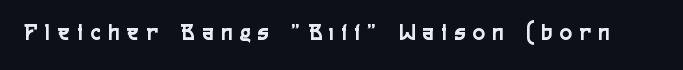
Each row of text sits above clean, open space. Does extra space separate the letters? Yes, quite a lot of it. Notice how the stems are strictly vertical — no italics here.
